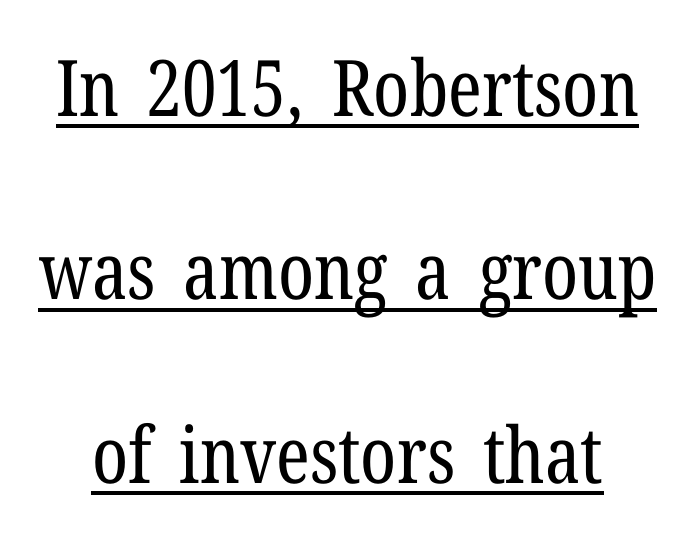
{"serif": "yes", "italic": "no", "bold": "no", "weight": "regular", "width": "condensed", "stroke_contrast": "low", "x_height": "medium", "monospaced": "no", "underline": "yes", "line_spacing": "loose", "line_spacing_ratio": 2.35, "letter_spacing": "normal", "letter_spacing_em": 0.0, "glyph_px": 78}
